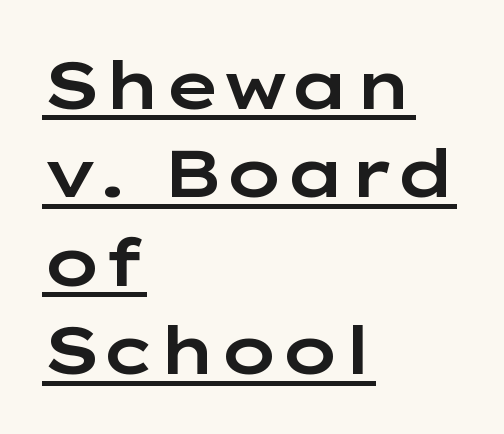
Q: Is the text italic (slanted)? A: No, it is upright.
Q: Is the typeface a serif or a sans-serif typeface? A: Sans-serif.
Q: Is the text underlined? A: Yes.
Q: How is the paragraph aligned? A: Left-aligned.
Q: Is the spacing between letters normal or unusually wide? A: Normal.
Q: Is the spacing between lines tight, normal or loose? A: Normal.
Q: Width (condensed, normal, or wide)? A: Wide.
Q: Stroke contrast? A: Low.
Q: x-height? A: Medium.
Q: Monospaced? A: No.
